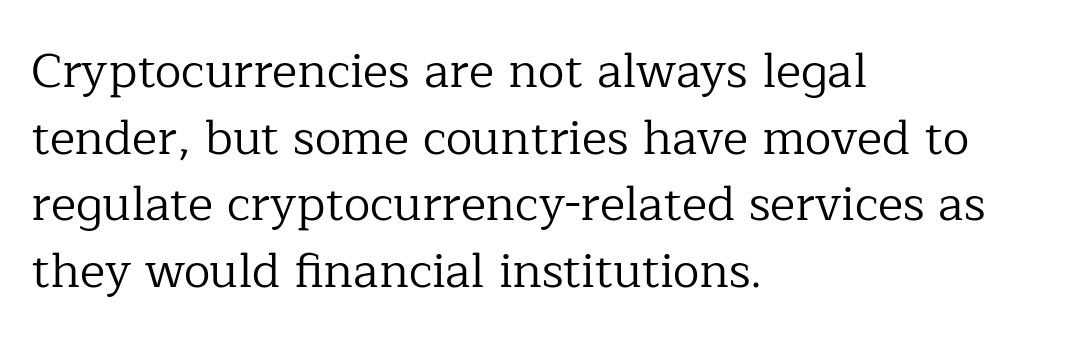
The image shows 48 px regular-weight serif type, upright; set left-aligned, normal line spacing (1.39x), normal letter spacing, not underlined; low stroke contrast and a medium x-height.
